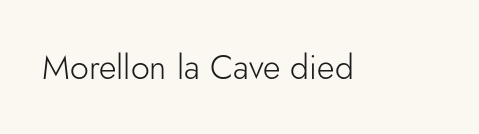
{"serif": "no", "italic": "no", "bold": "no", "weight": "light", "width": "normal", "stroke_contrast": "low", "x_height": "small", "monospaced": "no", "underline": "no", "letter_spacing": "normal", "letter_spacing_em": 0.0, "glyph_px": 34}
